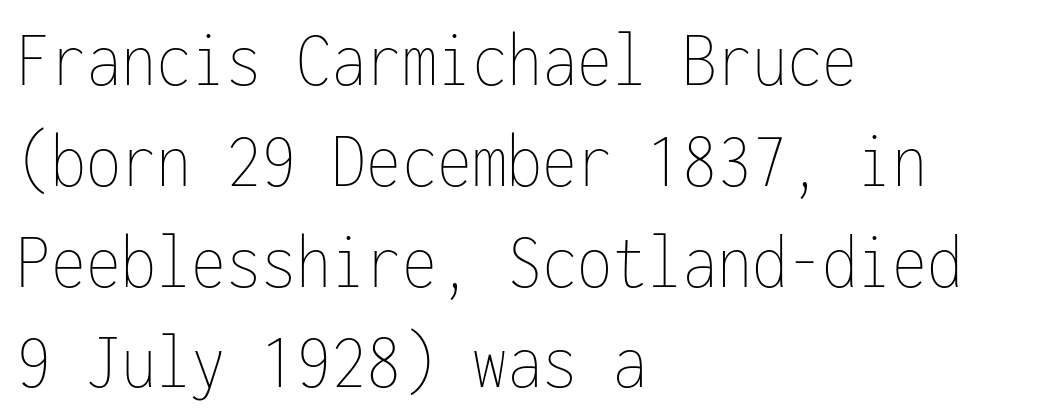
The image shows 80 px thin, condensed type, upright, monospaced; set left-aligned, normal line spacing (1.26x), normal letter spacing, not underlined; low stroke contrast and a medium x-height.
